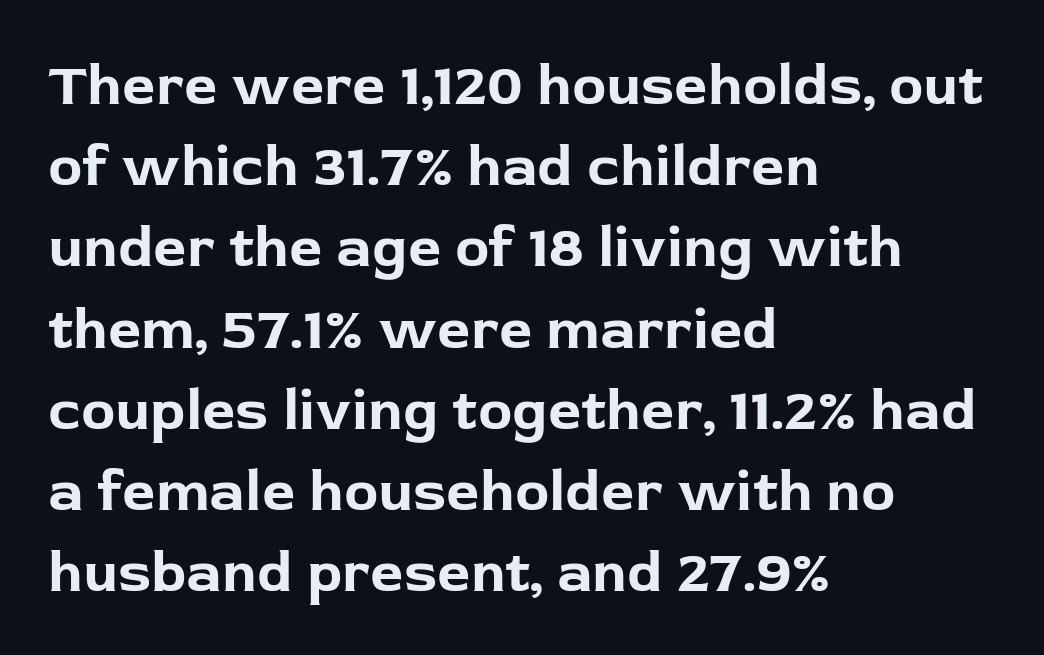
A classic flush-left, rag-right setting is used for this passage. This rendering employs a face without finishing strokes, i.e., a sans-serif. Just letters on the line, the space beneath them empty. Here the designer chose a conventional face with non-uniform glyph widths. Designer's note — italics off, roman on.
